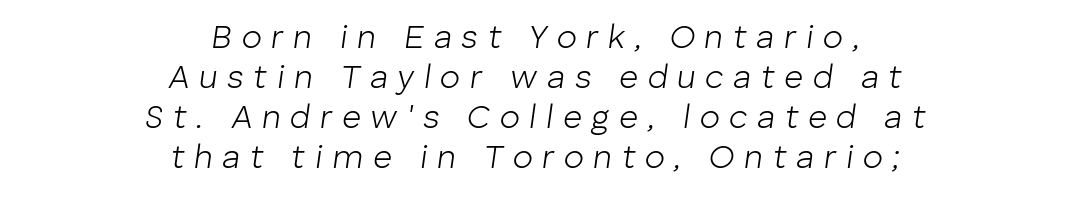
{"italic": "yes", "lean": "right", "slant_degrees": 8, "bold": "no", "weight": "light", "width": "normal", "stroke_contrast": "low", "x_height": "medium", "monospaced": "no", "underline": "no", "align": "center", "line_spacing_ratio": 1.21, "letter_spacing": "wide", "letter_spacing_em": 0.29, "glyph_px": 33}
